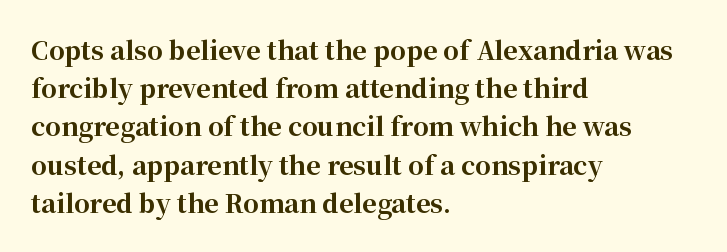
{"italic": "no", "bold": "yes", "underline": "no", "align": "left", "line_spacing": "normal", "line_spacing_ratio": 1.53, "letter_spacing": "normal", "letter_spacing_em": 0.0, "glyph_px": 25}
